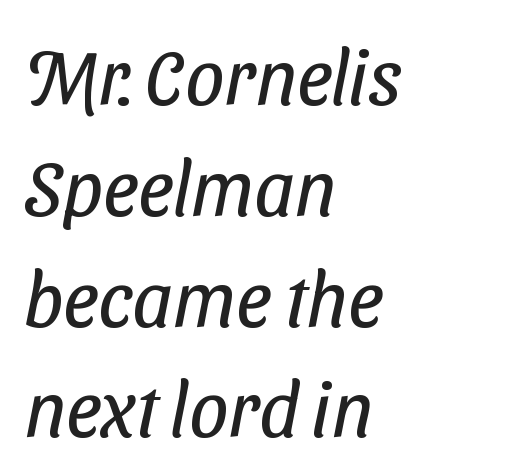
The passage shown is not underscored anywhere. Serifs: no, the terminals of the letterforms are clean. Each letter keeps its own natural width here, so spacing adapts to shape. Stem width sits at or under what a default text font uses. Spacing between characters is what you'd get straight out of the box.
